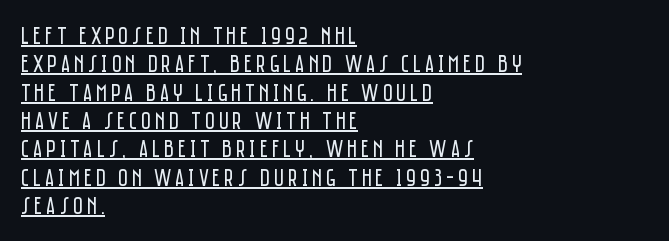
Summary of weight: not heavy and not bold. You can tell it's not italic because the verticals are truly vertical. Caption: multi-line text, flush left, ragged right. The face used here appears with an underline applied.
